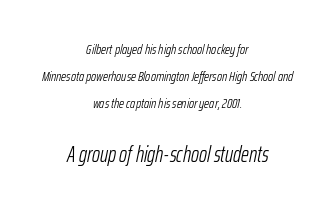
If you measured baseline to baseline, you'd find a long distance. Stroke thickness stays within the range of a standard reading face or lighter. An italicized treatment has been applied to the whole sample. The compositor balanced each line on the midline. Underline: absent. In this sample the second text group is rendered at the bigger scale.
